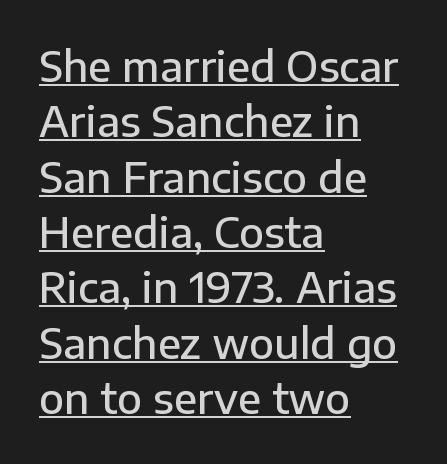
Examine the stroke ends and you'll find no serifs. Ascenders rise straight up at ninety degrees. Regular leading. The rendered words wear a rule along their underside. Compared with a centered layout, this one pins lines to the left instead.
